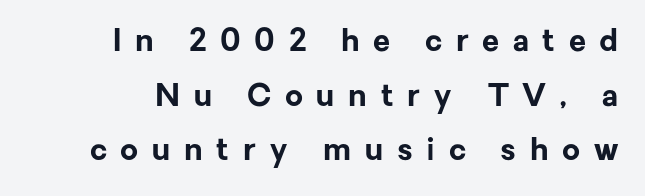
Q: Is the text bold? A: Yes.
Q: Is the text italic (slanted)? A: No, it is upright.
Q: Is the typeface a serif or a sans-serif typeface? A: Sans-serif.
Q: Is the text underlined? A: No.
Q: Is the spacing between letters normal or unusually wide? A: Unusually wide.
Q: Width (condensed, normal, or wide)? A: Normal.
Q: Stroke contrast? A: Low.
Q: x-height? A: Medium.
Q: Monospaced? A: No.
